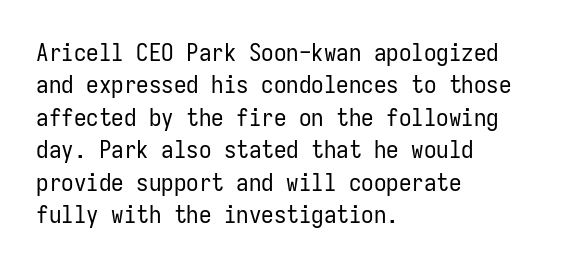
The words here are not underlined. Whoever set this chose a conventional vertical rhythm. Honestly, the letter spacing is just normal — you wouldn't notice it. Tall strokes in this sample are plumb rather than angled. Compared with a centered layout, this one pins lines to the left instead. The weight tops out at a normal text grade.
